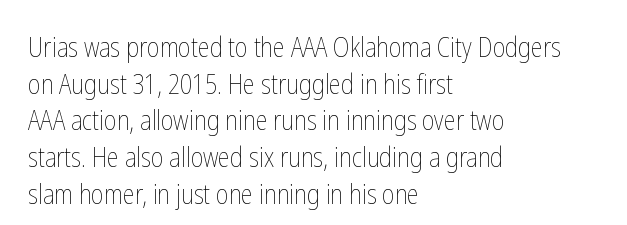
Reading down the block, your eye returns to a fixed left position each line. Do the letters lean? They stand straight. The strip under each line holds only bare page. Bold? No — there's no thickening of the strokes. Line spacing here is normal. Glyph-to-glyph distance matches everyday printed text.
